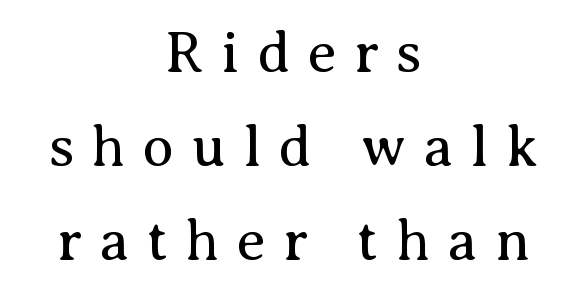
{"serif": "yes", "italic": "no", "bold": "no", "weight": "regular", "width": "normal", "stroke_contrast": "medium", "x_height": "medium", "monospaced": "no", "underline": "no", "align": "center", "line_spacing": "normal", "line_spacing_ratio": 1.62, "letter_spacing": "wide", "letter_spacing_em": 0.3, "glyph_px": 58}
